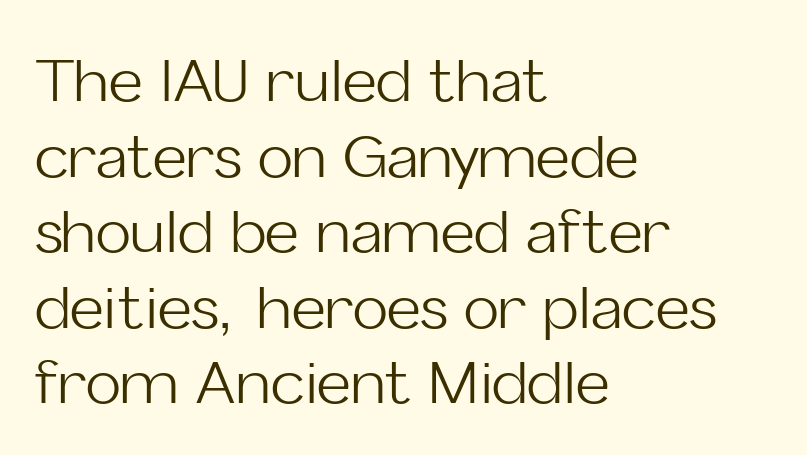
The passage shown is not underscored anywhere. These lines are composed in type without serifs. Honestly, the letter spacing is just normal — you wouldn't notice it. Unlike italic type, these characters show no tilt at all. Baseline-to-baseline distance is the conventional proportion of letter height. Think of a printed novel: that variable character pitch is what you see here.
